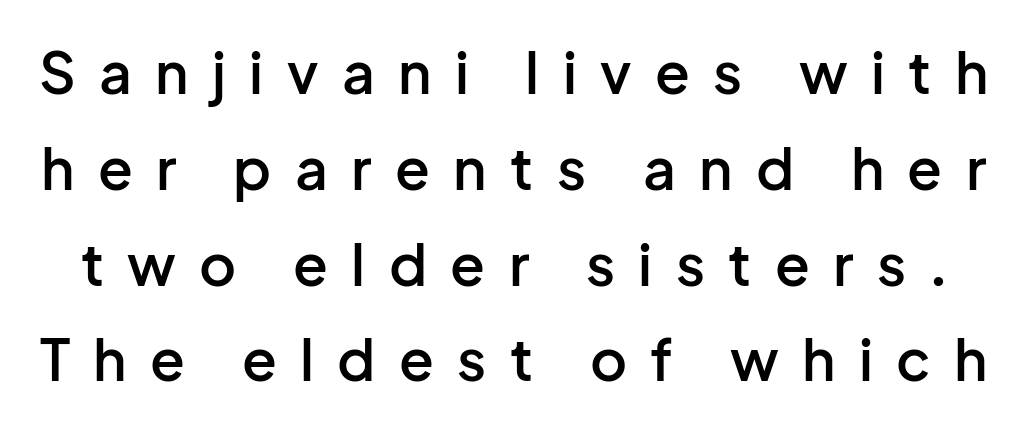
The image shows 57 px semibold sans-serif type, upright; set normal line spacing (1.68x), unusually wide letter spacing (+0.41 em), not underlined; low stroke contrast and a medium x-height.
